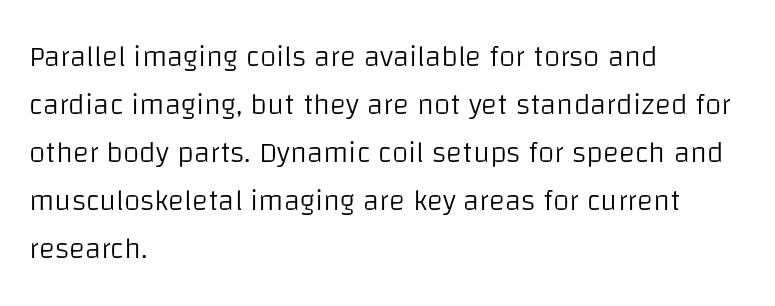
Q: Is the text bold? A: No.
Q: Is the text italic (slanted)? A: No, it is upright.
Q: Is the typeface a serif or a sans-serif typeface? A: Sans-serif.
Q: Is the text underlined? A: No.
Q: How is the paragraph aligned? A: Left-aligned.
Q: Is the spacing between letters normal or unusually wide? A: Normal.
Q: Is the spacing between lines tight, normal or loose? A: Normal.
Q: Width (condensed, normal, or wide)? A: Normal.
Q: Stroke contrast? A: Low.
Q: x-height? A: Large.
Q: Monospaced? A: No.
